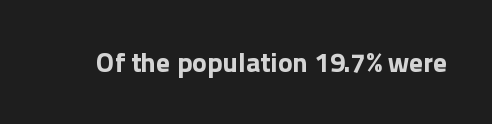
{"serif": "no", "italic": "no", "bold": "yes", "weight": "bold", "width": "normal", "x_height": "medium", "monospaced": "no", "underline": "no", "letter_spacing": "normal", "letter_spacing_em": 0.0, "glyph_px": 28}
